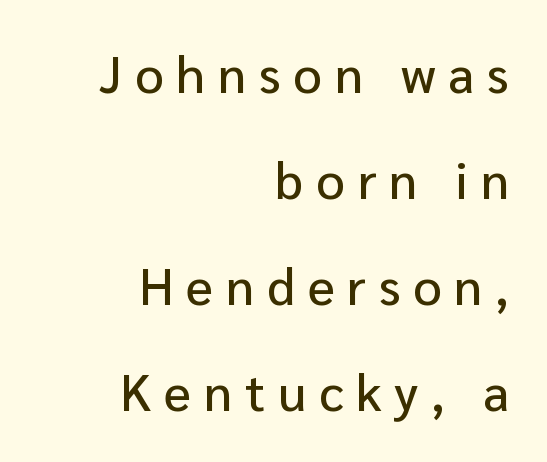
{"serif": "no", "italic": "no", "width": "normal", "stroke_contrast": "low", "x_height": "medium", "monospaced": "no", "underline": "no", "align": "right", "line_spacing": "loose", "line_spacing_ratio": 2.08, "letter_spacing": "wide", "letter_spacing_em": 0.25, "glyph_px": 51}
